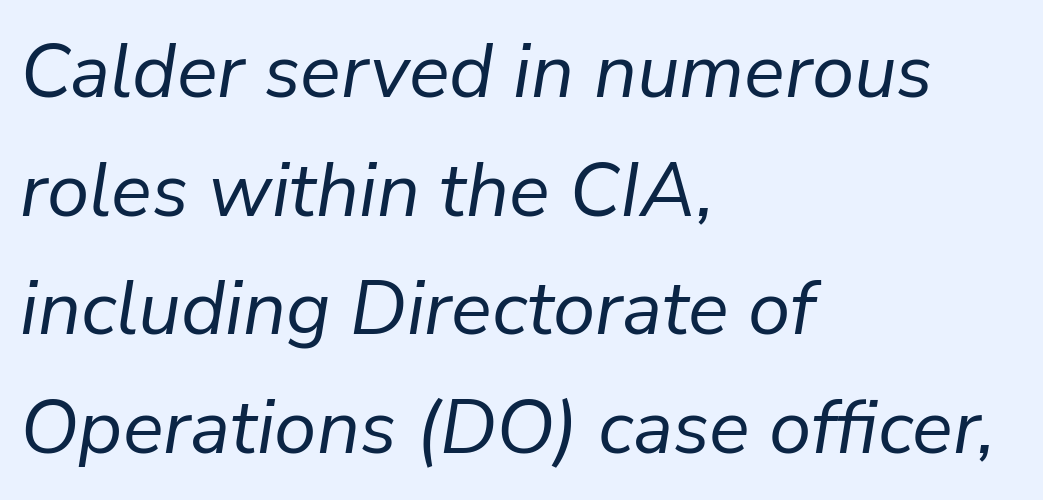
The image shows 76 px regular-weight type, italic (leaning right); set left-aligned, normal line spacing (1.56x), normal letter spacing, not underlined; low stroke contrast and a medium x-height.
